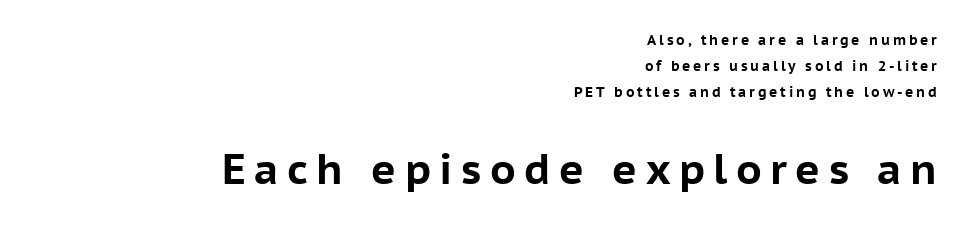
The image shows 42 px bold sans-serif type, upright; set right-aligned, line spacing 1.84x, unusually wide letter spacing (+0.2 em), not underlined; the second (bottom) block is 3.0x larger; low stroke contrast and a medium x-height.
